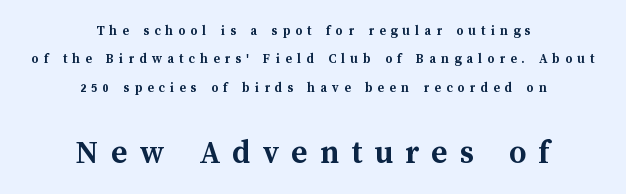
Q: Is the text bold? A: Yes.
Q: Is the text italic (slanted)? A: No, it is upright.
Q: Is the text underlined? A: No.
Q: How is the paragraph aligned? A: Centered.
Q: Is the spacing between letters normal or unusually wide? A: Unusually wide.
Q: Is the spacing between lines tight, normal or loose? A: Loose.
Q: Which block of text is set in a larger size, the first (top) or the second (bottom)? A: The second (bottom) one.
Q: Width (condensed, normal, or wide)? A: Normal.
Q: Stroke contrast? A: Medium.
Q: x-height? A: Medium.
Q: Monospaced? A: No.
